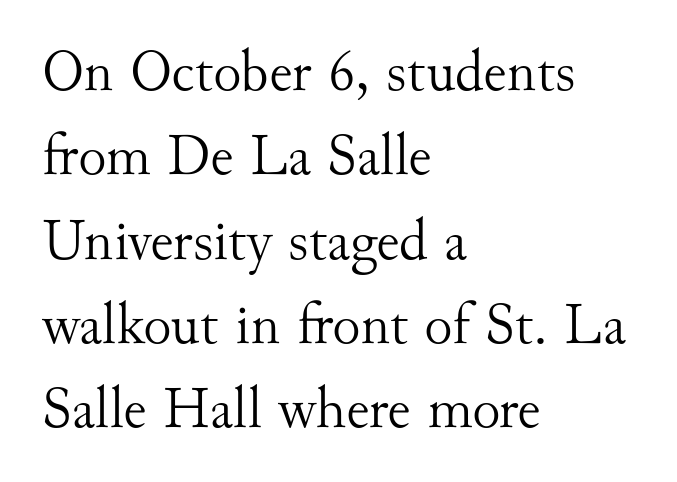
The image shows 59 px light serif type, upright; set left-aligned, normal line spacing (1.43x), normal letter spacing, not underlined; medium stroke contrast and a small x-height.
